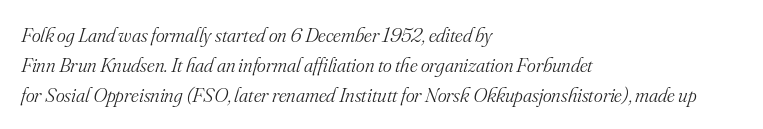
{"italic": "yes", "lean": "right", "slant_degrees": 16, "bold": "no", "underline": "no", "align": "left", "line_spacing": "normal", "line_spacing_ratio": 1.42, "letter_spacing": "normal", "letter_spacing_em": 0.0, "glyph_px": 21}
